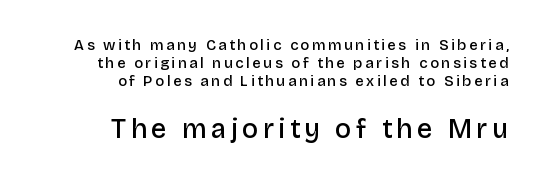
Q: Is the text bold? A: Semi-bold.
Q: Is the text italic (slanted)? A: No, it is upright.
Q: Is the text underlined? A: No.
Q: How is the paragraph aligned? A: Right-aligned.
Q: Which block of text is set in a larger size, the first (top) or the second (bottom)? A: The second (bottom) one.
